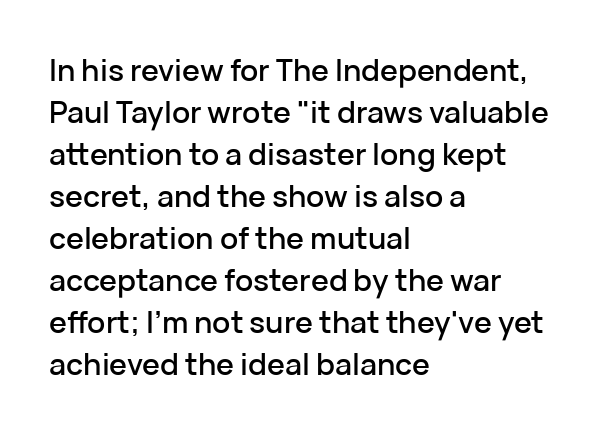
Q: Is the text italic (slanted)? A: No, it is upright.
Q: Is the typeface a serif or a sans-serif typeface? A: Sans-serif.
Q: Is the text underlined? A: No.
Q: How is the paragraph aligned? A: Left-aligned.
Q: Is the spacing between letters normal or unusually wide? A: Normal.
Q: Is the spacing between lines tight, normal or loose? A: Normal.
Q: Width (condensed, normal, or wide)? A: Normal.
Q: Stroke contrast? A: Low.
Q: x-height? A: Medium.
Q: Monospaced? A: No.
